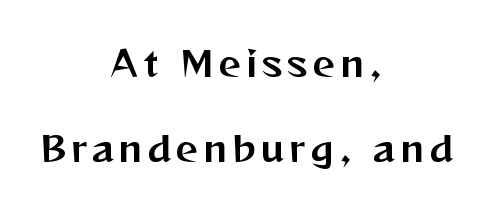
Letters rest on an invisible, unmarked baseline. Grotesque or geometric, the face here clearly has no serifs. You can tell it's not italic because the verticals are truly vertical. The compositor balanced each line on the midline. Honestly, the rows look like they've been pulled way apart.
